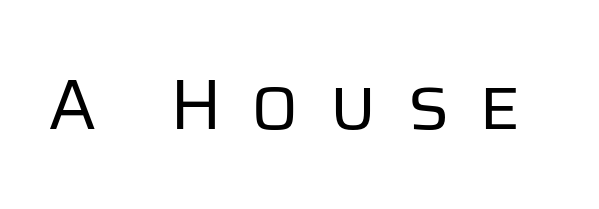
{"serif": "no", "italic": "no", "bold": "no", "weight": "regular", "width": "normal", "stroke_contrast": "low", "x_height": "large", "monospaced": "no", "underline": "no", "letter_spacing": "wide", "letter_spacing_em": 0.4, "glyph_px": 71}
